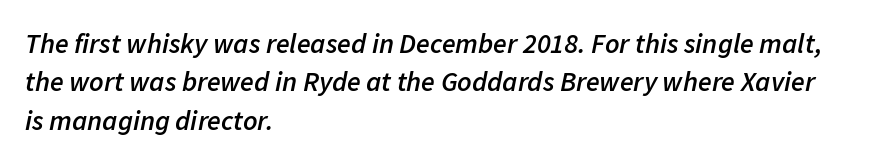
{"italic": "yes", "lean": "right", "slant_degrees": 11, "bold": "semi", "weight": "semibold", "width": "normal", "stroke_contrast": "low", "x_height": "medium", "monospaced": "no", "underline": "no", "align": "left", "line_spacing": "normal", "line_spacing_ratio": 1.37, "letter_spacing": "normal", "letter_spacing_em": 0.0, "glyph_px": 28}
